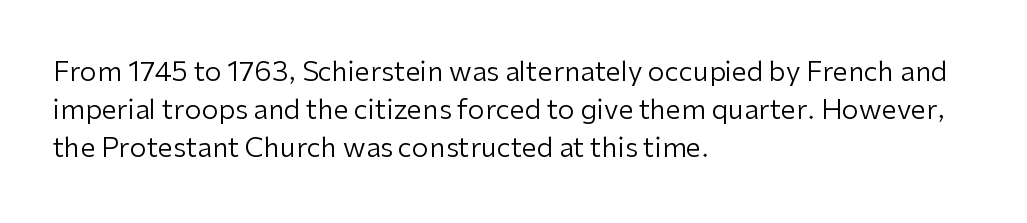
Q: Is the text bold? A: No.
Q: Is the text italic (slanted)? A: No, it is upright.
Q: Is the text underlined? A: No.
Q: How is the paragraph aligned? A: Left-aligned.
Q: Is the spacing between letters normal or unusually wide? A: Normal.
Q: Is the spacing between lines tight, normal or loose? A: Normal.
